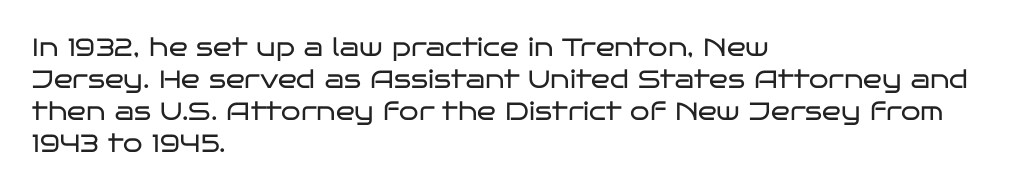
{"italic": "no", "bold": "no", "underline": "no", "align": "left", "line_spacing": "normal", "line_spacing_ratio": 1.28, "letter_spacing": "normal", "letter_spacing_em": 0.0, "glyph_px": 25}
